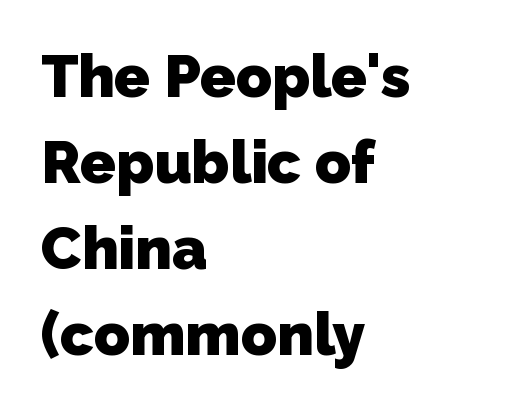
The passage shown has conventional tracking throughout. The passage shown is emphatically bold. Serif or sans? Sans — the stroke terminals are bare. The lines sit at an ordinary, default distance from one another. Does the copy run flush right? No — it runs flush left. The foot of each line stays bare and open.
